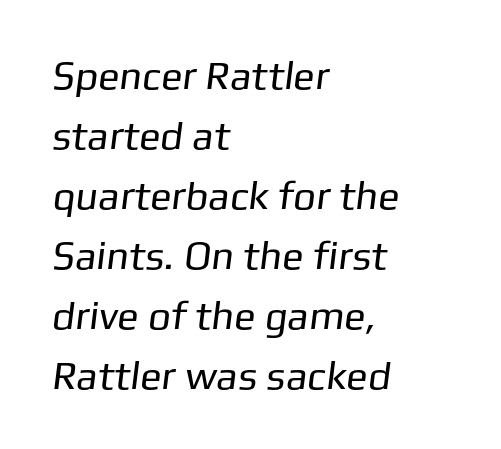
Between one letter and the next there's only the usual sliver of space. The text was rendered using a sans face with plain stroke endings. The space between consecutive lines is moderate. A bare baseline throughout the passage. Do the characters align in a grid? No, the font is proportional. The lines are quadded left.
